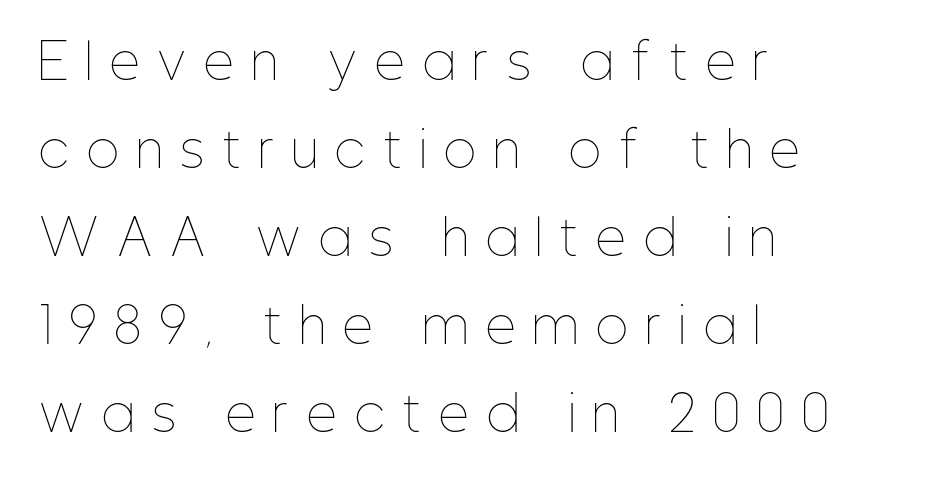
{"italic": "no", "bold": "no", "weight": "thin", "width": "condensed", "stroke_contrast": "low", "x_height": "medium", "monospaced": "no", "underline": "no", "align": "left", "line_spacing_ratio": 1.87, "letter_spacing": "wide", "letter_spacing_em": 0.39, "glyph_px": 47}
